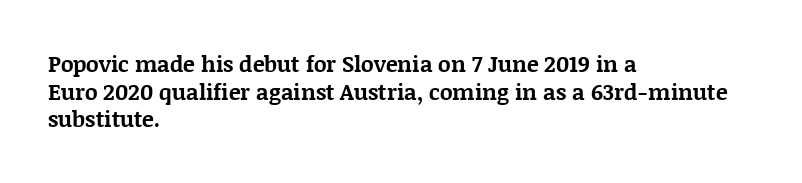
{"italic": "no", "bold": "yes", "underline": "no", "align": "left", "line_spacing": "normal", "line_spacing_ratio": 1.26, "letter_spacing": "normal", "letter_spacing_em": 0.0, "glyph_px": 22}
